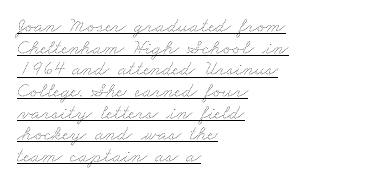
The image shows 21 px text type; set left-aligned, tight line spacing (1.03x), normal letter spacing, underlined.
